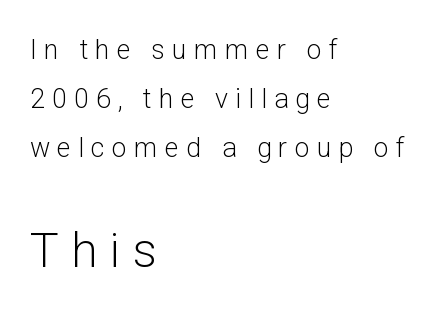
{"serif": "no", "italic": "no", "bold": "no", "weight": "light", "width": "normal", "stroke_contrast": "low", "x_height": "medium", "monospaced": "no", "underline": "no", "align": "left", "line_spacing_ratio": 1.82, "letter_spacing": "wide", "letter_spacing_em": 0.26, "larger_block": "second", "size_ratio": 1.78, "glyph_px": 48}
